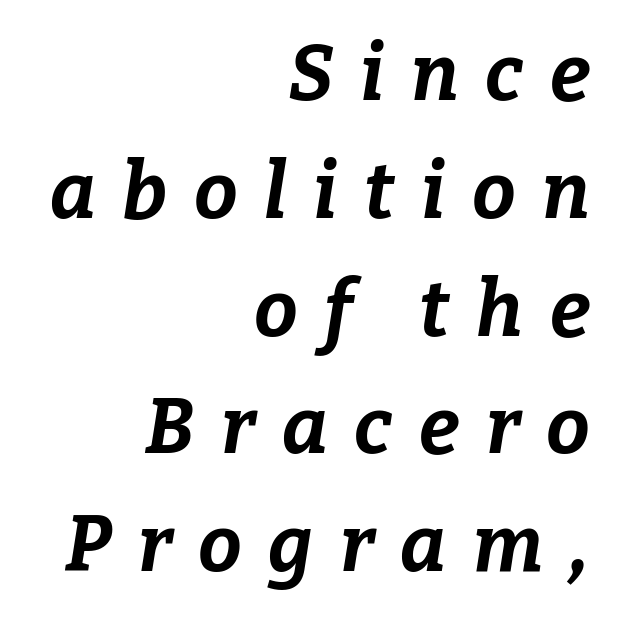
Does the copy run flush right? Yes — the right margin is perfectly even. Quick note: interline space is typical. Loose tracking; the words dissolve into strings of separated letters. Rule under the text: the space is simply empty.
